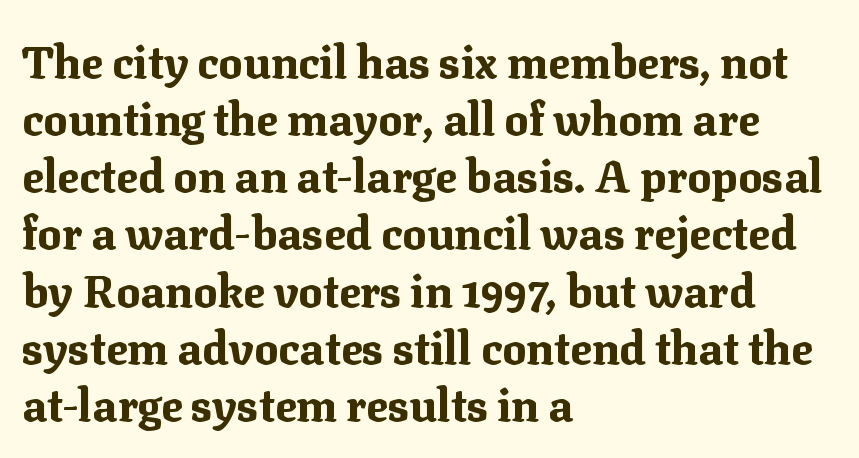
Q: Is the text bold? A: Yes.
Q: Is the text italic (slanted)? A: No, it is upright.
Q: Is the typeface a serif or a sans-serif typeface? A: Serif.
Q: Is the text underlined? A: No.
Q: How is the paragraph aligned? A: Left-aligned.
Q: Is the spacing between letters normal or unusually wide? A: Normal.
Q: Is the spacing between lines tight, normal or loose? A: Normal.
Q: Width (condensed, normal, or wide)? A: Normal.
Q: Stroke contrast? A: Medium.
Q: x-height? A: Medium.
Q: Monospaced? A: No.
